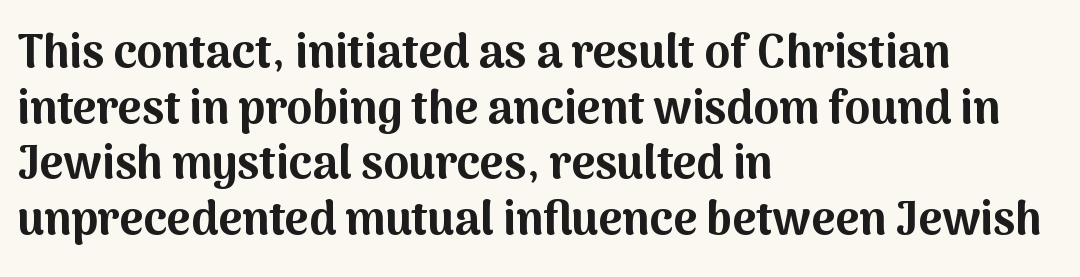
The image shows 46 px bold sans-serif type, upright; set left-aligned, line spacing 1.21x, normal letter spacing, not underlined; medium stroke contrast and a medium x-height.
